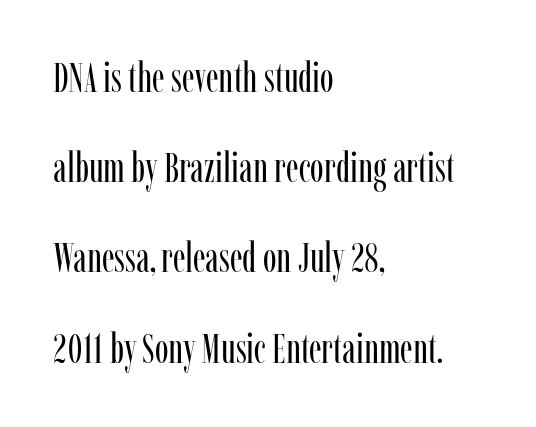
The image shows 41 px regular-weight, condensed serif type, upright; set left-aligned, loose line spacing (2.2x), normal letter spacing, not underlined; low stroke contrast and a medium x-height.
